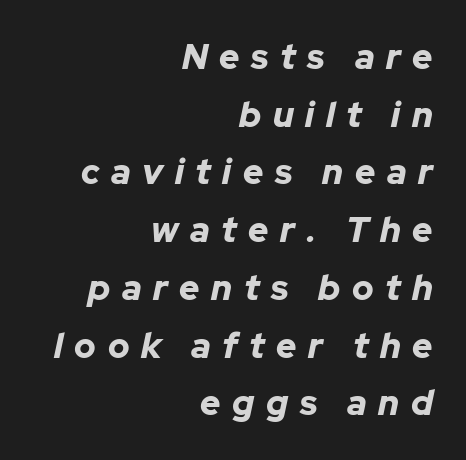
The image shows 35 px bold type, italic (leaning right); set right-aligned, normal line spacing (1.65x), unusually wide letter spacing (+0.33 em), not underlined; low stroke contrast and a medium x-height.
